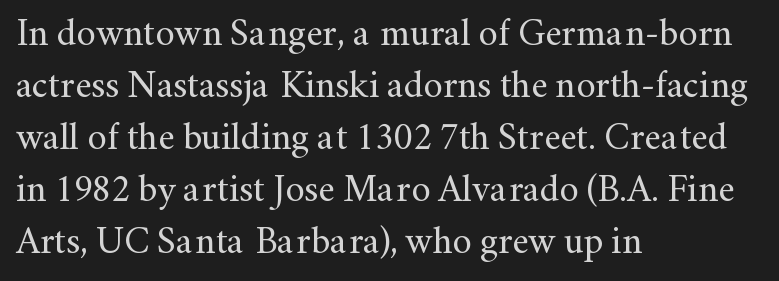
The image shows 38 px regular-weight serif type, upright; set left-aligned, normal line spacing (1.37x), normal letter spacing, not underlined; medium stroke contrast and a small x-height.
